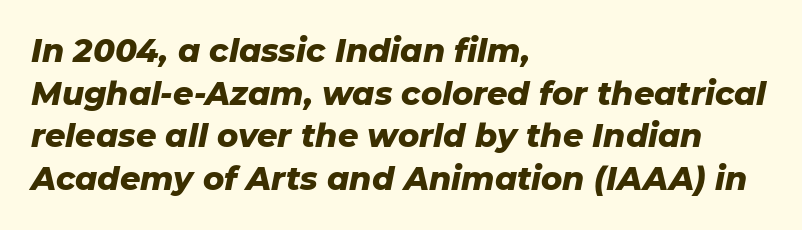
Q: Is the text bold? A: Yes.
Q: Is the text italic (slanted)? A: Yes, it leans right by about 11 degrees.
Q: Is the text underlined? A: No.
Q: How is the paragraph aligned? A: Left-aligned.
Q: Is the spacing between letters normal or unusually wide? A: Normal.
Q: Is the spacing between lines tight, normal or loose? A: Normal.
Q: Width (condensed, normal, or wide)? A: Normal.
Q: Stroke contrast? A: Low.
Q: x-height? A: Medium.
Q: Monospaced? A: No.
